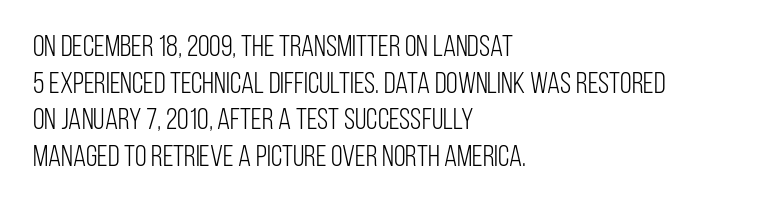
Q: Is the text bold? A: No.
Q: Is the text italic (slanted)? A: No, it is upright.
Q: Is the typeface a serif or a sans-serif typeface? A: Sans-serif.
Q: Is the text underlined? A: No.
Q: How is the paragraph aligned? A: Left-aligned.
Q: Is the spacing between letters normal or unusually wide? A: Normal.
Q: Width (condensed, normal, or wide)? A: Condensed.
Q: Stroke contrast? A: Low.
Q: x-height? A: Large.
Q: Monospaced? A: No.
